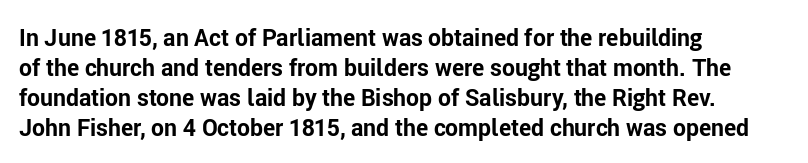
Q: Is the text bold? A: Yes.
Q: Is the text italic (slanted)? A: No, it is upright.
Q: Is the text underlined? A: No.
Q: How is the paragraph aligned? A: Left-aligned.
Q: Is the spacing between letters normal or unusually wide? A: Normal.
Q: Is the spacing between lines tight, normal or loose? A: Normal.
